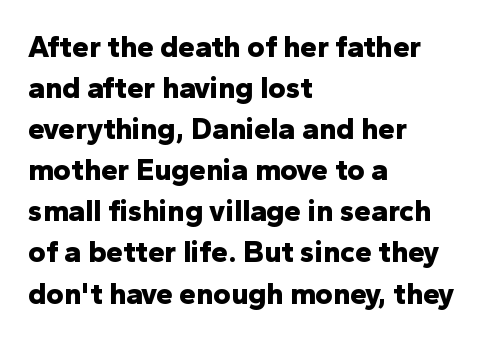
The image shows 30 px bold sans-serif type, upright; set left-aligned, normal line spacing (1.37x), normal letter spacing, not underlined; low stroke contrast and a medium x-height.
